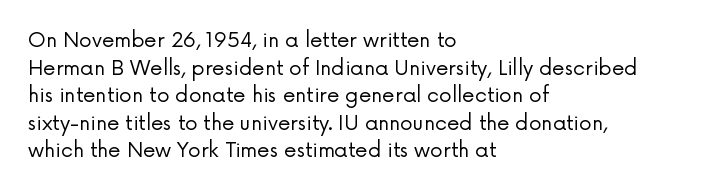
{"italic": "no", "bold": "no", "underline": "no", "align": "left", "line_spacing": "normal", "line_spacing_ratio": 1.38, "letter_spacing": "normal", "letter_spacing_em": 0.0, "glyph_px": 20}
